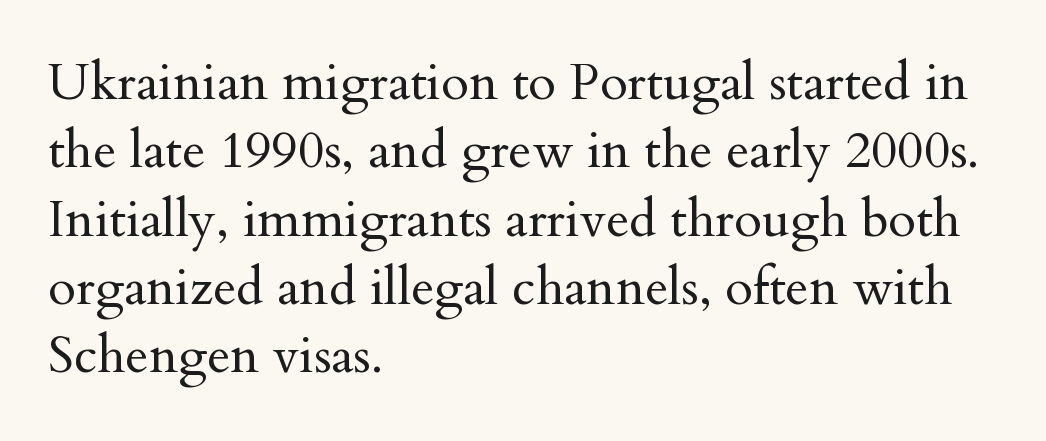
Q: Is the text bold? A: No.
Q: Is the text italic (slanted)? A: No, it is upright.
Q: Is the typeface a serif or a sans-serif typeface? A: Serif.
Q: Is the text underlined? A: No.
Q: How is the paragraph aligned? A: Left-aligned.
Q: Is the spacing between letters normal or unusually wide? A: Normal.
Q: Is the spacing between lines tight, normal or loose? A: Normal.
Q: Width (condensed, normal, or wide)? A: Normal.
Q: Stroke contrast? A: Medium.
Q: x-height? A: Small.
Q: Monospaced? A: No.
